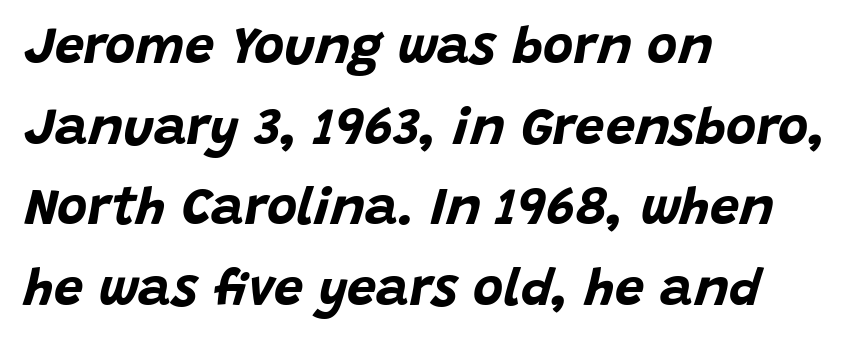
Q: Is the text bold? A: Yes.
Q: Is the text italic (slanted)? A: Yes, it leans right by about 15 degrees.
Q: Is the text underlined? A: No.
Q: How is the paragraph aligned? A: Left-aligned.
Q: Is the spacing between letters normal or unusually wide? A: Normal.
Q: Is the spacing between lines tight, normal or loose? A: Normal.
Q: Width (condensed, normal, or wide)? A: Normal.
Q: Stroke contrast? A: Low.
Q: x-height? A: Large.
Q: Monospaced? A: No.
